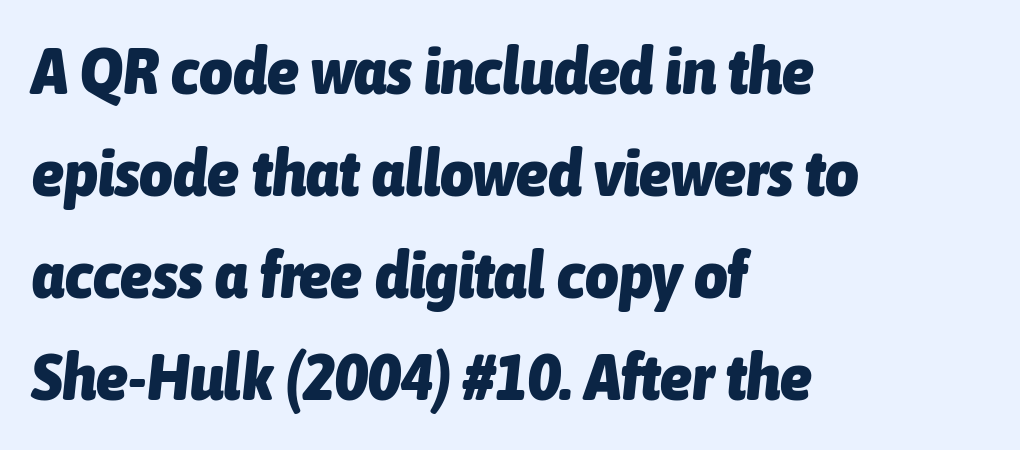
The image shows 65 px heavy, condensed type, italic (leaning right); set left-aligned, normal line spacing (1.57x), normal letter spacing, not underlined; low stroke contrast and a medium x-height.
